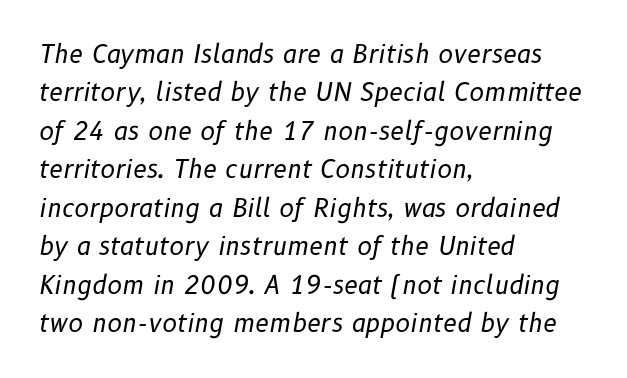
Q: Is the text bold? A: No.
Q: Is the text italic (slanted)? A: Yes, it leans right by about 10 degrees.
Q: Is the text underlined? A: No.
Q: How is the paragraph aligned? A: Left-aligned.
Q: Is the spacing between letters normal or unusually wide? A: Normal.
Q: Is the spacing between lines tight, normal or loose? A: Normal.
